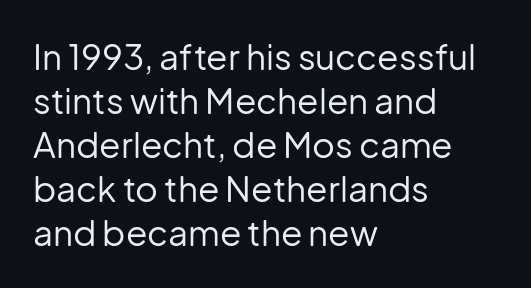
The image shows 35 px regular-weight sans-serif type, upright; set left-aligned, normal line spacing (1.26x), normal letter spacing, not underlined; low stroke contrast and a medium x-height.
